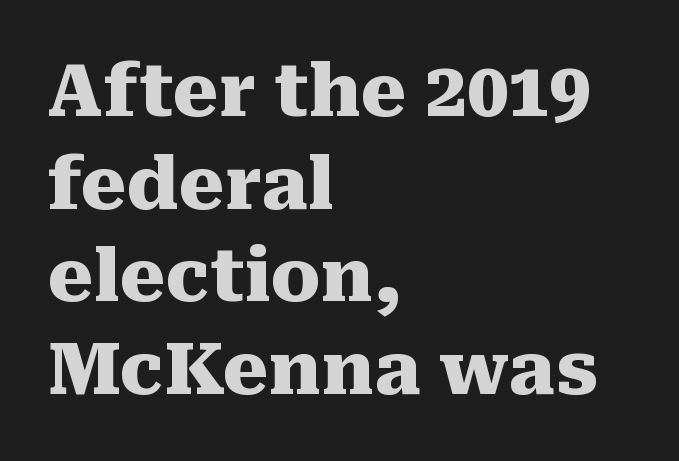
Q: Is the text bold? A: Yes.
Q: Is the text italic (slanted)? A: No, it is upright.
Q: Is the typeface a serif or a sans-serif typeface? A: Serif.
Q: Is the text underlined? A: No.
Q: How is the paragraph aligned? A: Left-aligned.
Q: Is the spacing between letters normal or unusually wide? A: Normal.
Q: Is the spacing between lines tight, normal or loose? A: Normal.
Q: Width (condensed, normal, or wide)? A: Normal.
Q: Stroke contrast? A: Medium.
Q: x-height? A: Medium.
Q: Monospaced? A: No.
